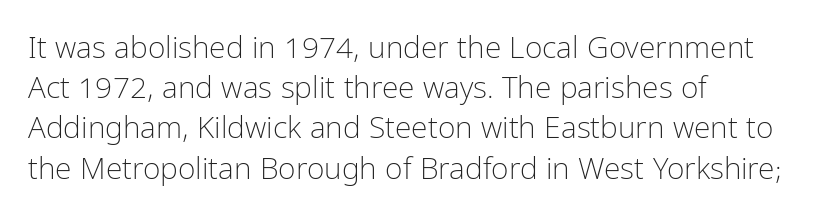
The image shows 30 px light, condensed sans-serif type, upright; set left-aligned, normal line spacing (1.34x), normal letter spacing, not underlined; low stroke contrast and a medium x-height.
